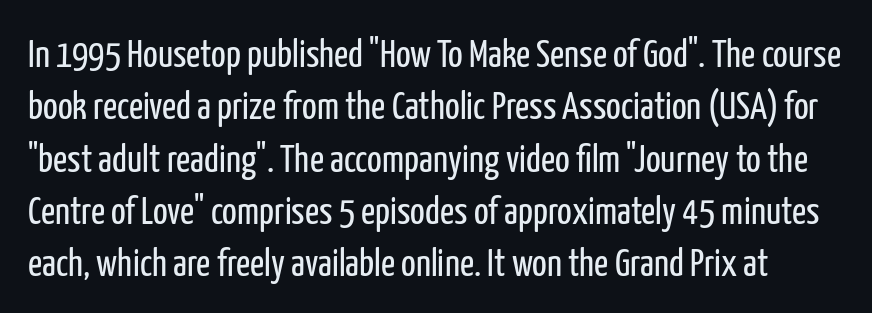
Stems here are at most as thick as an everyday book face. The strip under each line holds only bare page. This rendering employs a face without finishing strokes, i.e., a sans-serif. The rendering uses natural spacing where letterforms have individual widths.
